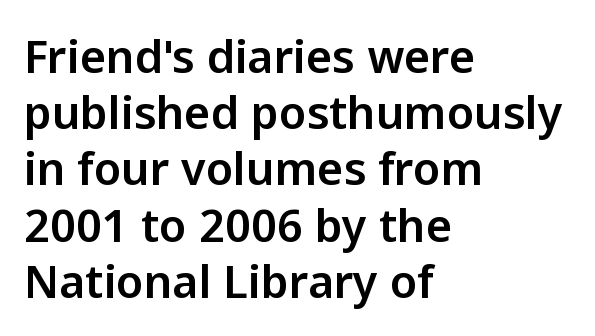
The image shows 45 px sans-serif type, upright; set left-aligned, normal line spacing (1.25x), normal letter spacing, not underlined; low stroke contrast and a medium x-height.
